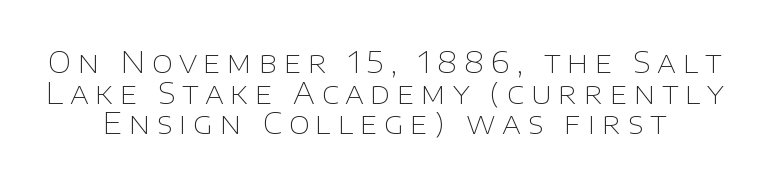
Does the leading feel generous? Not at all — it's pinched. Weight class: somewhere from thin through regular. Students, note that the glyphs here are deliberately spaced far apart. Posture: vertical. Spacing verdict: proportional, widths tailored to each character.
